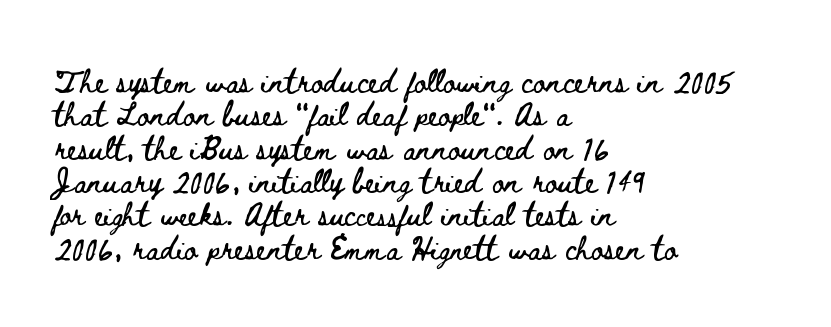
The image shows 23 px text type; set left-aligned, normal line spacing (1.45x), normal letter spacing, not underlined.
